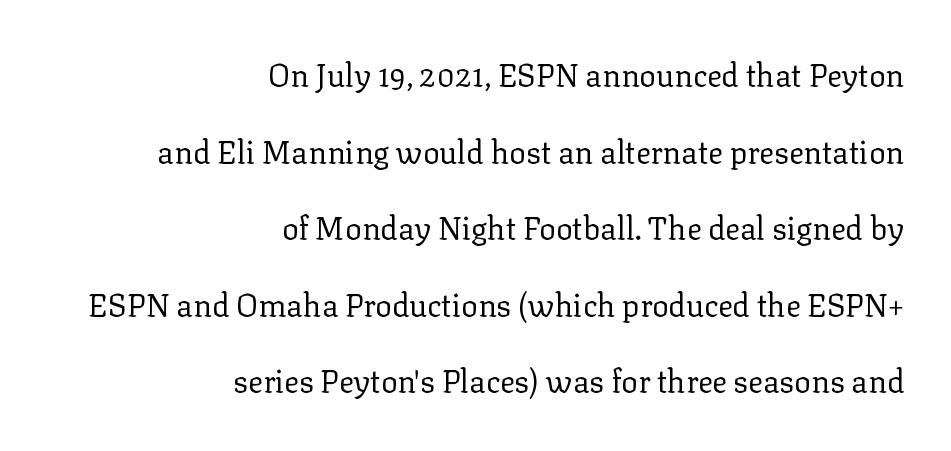
This is the regular roman posture of the typeface. Each word holds together tightly as a unit, with standard inter-letter gaps. Interline gaps are noticeably wide in this sample. A typesetter would call this proportional, since set widths differ per character. Decoration check: the copy has no underline.
